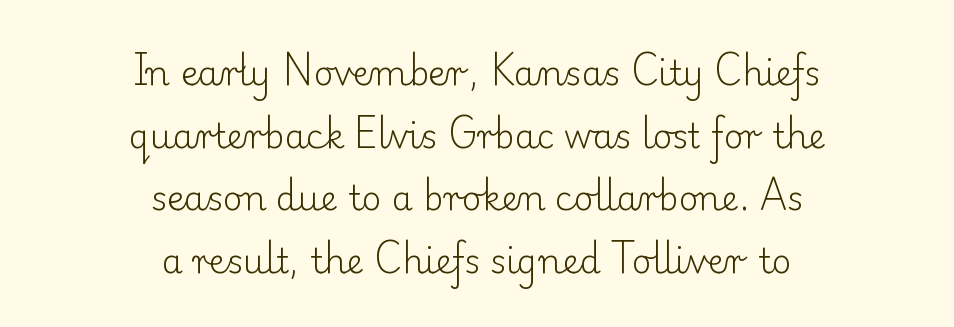
The image shows 34 px light type, upright; set centered, line spacing 1.84x, normal letter spacing, not underlined; low stroke contrast and a small x-height.
